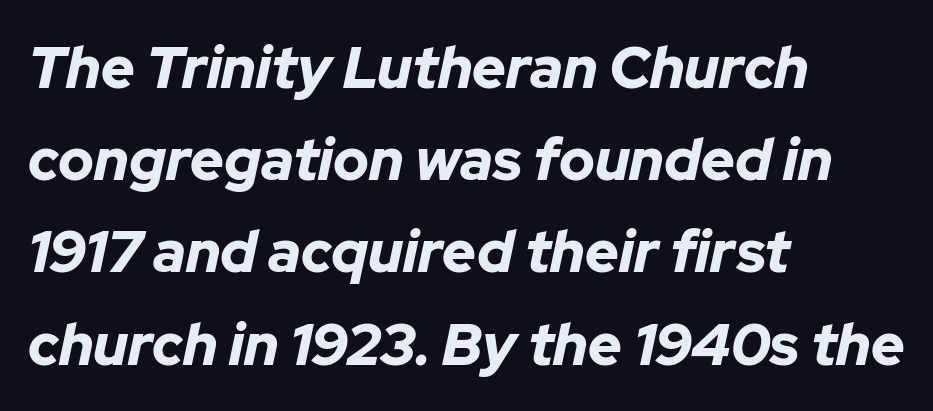
{"italic": "yes", "lean": "right", "slant_degrees": 12, "bold": "yes", "weight": "bold", "width": "normal", "stroke_contrast": "low", "x_height": "medium", "monospaced": "no", "underline": "no", "align": "left", "line_spacing": "normal", "line_spacing_ratio": 1.59, "letter_spacing": "normal", "letter_spacing_em": 0.0, "glyph_px": 58}
